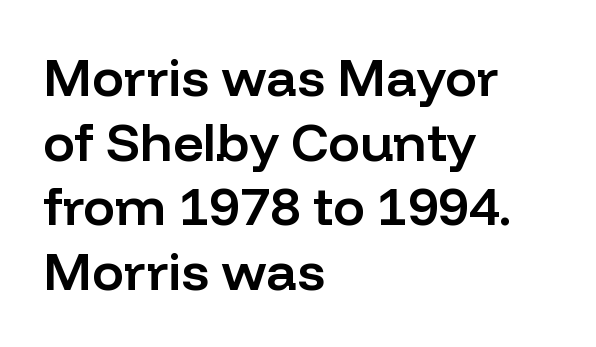
The specimen omits any rule beneath the text block's lines. The rendering uses natural spacing where letterforms have individual widths. The sample has been set in demibold, a notch under bold. Nope, not italic — everything's standing straight.
